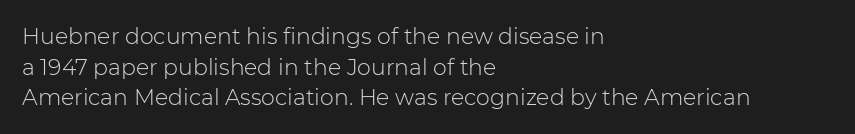
{"italic": "no", "bold": "no", "underline": "no", "align": "left", "line_spacing": "normal", "line_spacing_ratio": 1.39, "letter_spacing": "normal", "letter_spacing_em": 0.0, "glyph_px": 22}
